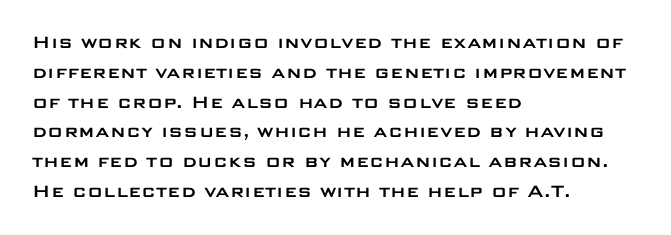
The image shows 21 px text type, upright; set left-aligned, normal line spacing (1.42x), normal letter spacing, not underlined.
